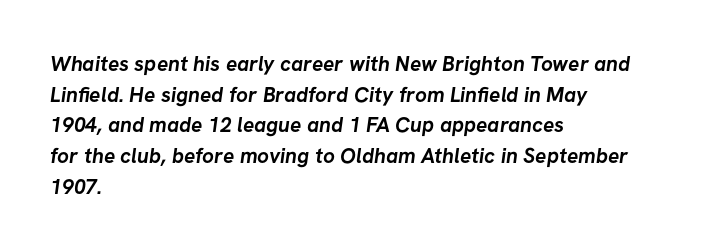
The image shows 21 px bold type; set left-aligned, normal line spacing (1.46x), normal letter spacing, not underlined.
